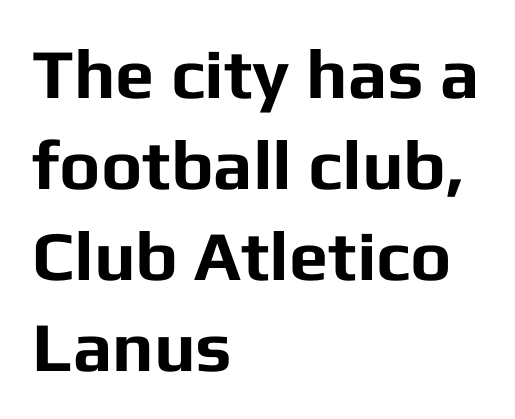
The image shows 70 px bold sans-serif type, upright; set left-aligned, normal line spacing (1.3x), normal letter spacing, not underlined; low stroke contrast and a medium x-height.
